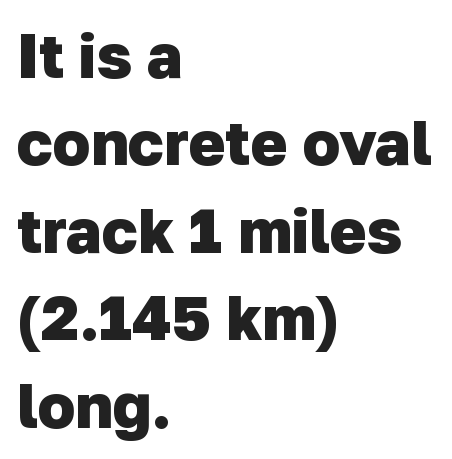
Q: Is the text bold? A: Yes.
Q: Is the typeface a serif or a sans-serif typeface? A: Sans-serif.
Q: Is the text underlined? A: No.
Q: How is the paragraph aligned? A: Left-aligned.
Q: Is the spacing between letters normal or unusually wide? A: Normal.
Q: Is the spacing between lines tight, normal or loose? A: Normal.
Q: Width (condensed, normal, or wide)? A: Normal.
Q: Stroke contrast? A: Low.
Q: x-height? A: Medium.
Q: Monospaced? A: No.
